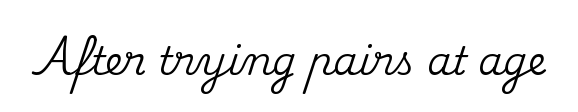
In terms of letterform style, serifs are clearly present. The letters advance in unequal steps, a hallmark of proportional type. A bare baseline throughout the passage. The face used here is rendered with its standard letterfit.
